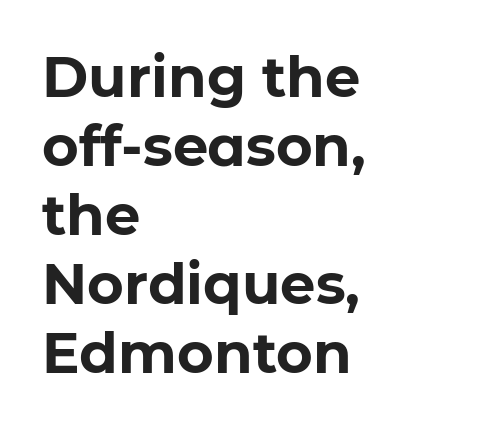
The image shows 56 px bold sans-serif type, upright; set left-aligned, line spacing 1.23x, normal letter spacing, not underlined; low stroke contrast and a medium x-height.
